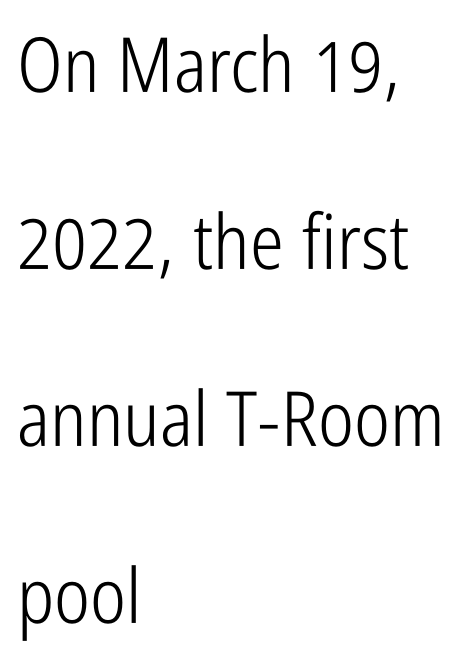
Q: Is the text bold? A: No.
Q: Is the text italic (slanted)? A: No, it is upright.
Q: Is the typeface a serif or a sans-serif typeface? A: Sans-serif.
Q: Is the text underlined? A: No.
Q: How is the paragraph aligned? A: Left-aligned.
Q: Is the spacing between letters normal or unusually wide? A: Normal.
Q: Is the spacing between lines tight, normal or loose? A: Loose.
Q: Width (condensed, normal, or wide)? A: Condensed.
Q: Stroke contrast? A: Low.
Q: x-height? A: Medium.
Q: Monospaced? A: No.
